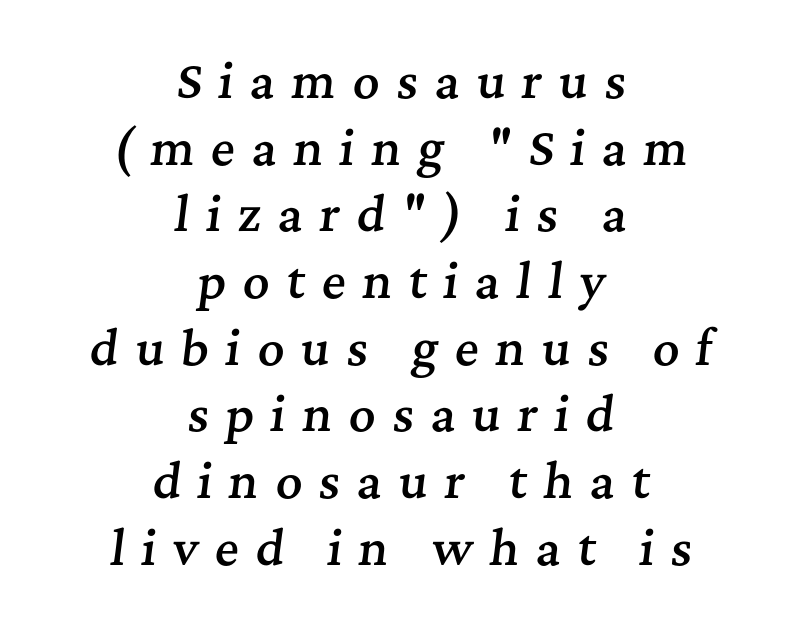
{"serif": "yes", "italic": "yes", "lean": "right", "slant_degrees": 7, "bold": "semi", "weight": "semibold", "width": "normal", "stroke_contrast": "medium", "x_height": "medium", "monospaced": "no", "underline": "no", "align": "center", "line_spacing": "normal", "line_spacing_ratio": 1.45, "letter_spacing": "wide", "letter_spacing_em": 0.36, "glyph_px": 46}
